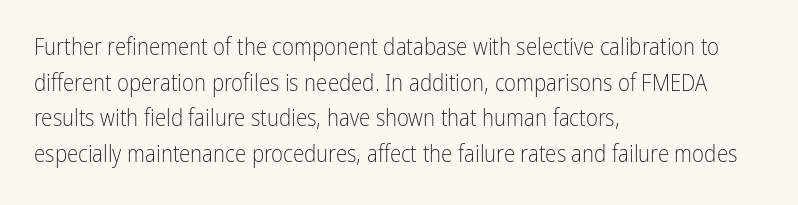
{"italic": "no", "bold": "no", "underline": "no", "align": "left", "line_spacing": "normal", "line_spacing_ratio": 1.55, "letter_spacing": "normal", "letter_spacing_em": 0.0, "glyph_px": 23}
